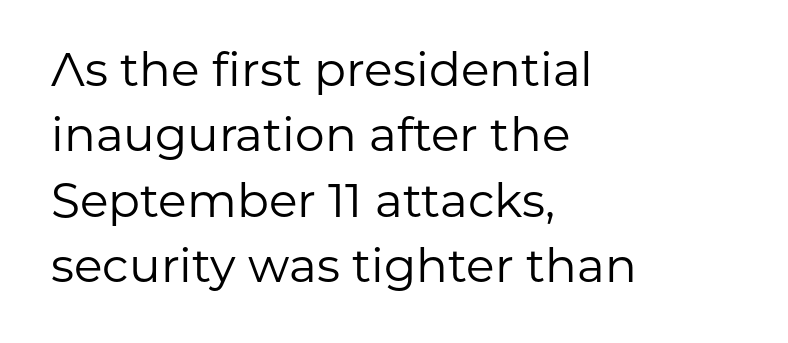
{"serif": "no", "italic": "no", "bold": "no", "weight": "regular", "width": "normal", "stroke_contrast": "low", "x_height": "medium", "monospaced": "no", "underline": "no", "align": "left", "line_spacing": "normal", "line_spacing_ratio": 1.39, "letter_spacing": "normal", "letter_spacing_em": 0.0, "glyph_px": 47}
